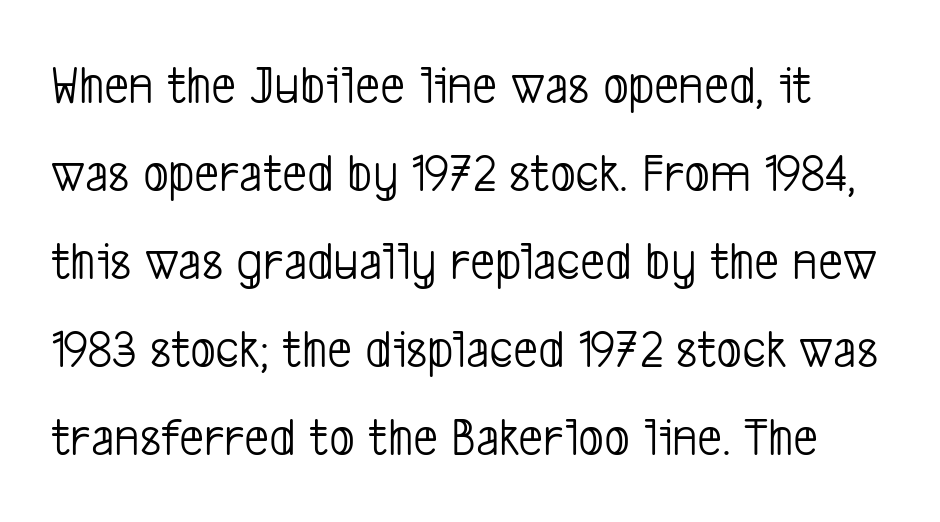
The image shows 55 px light, condensed sans-serif type; set normal line spacing (1.6x), normal letter spacing, not underlined; low stroke contrast and a medium x-height.
